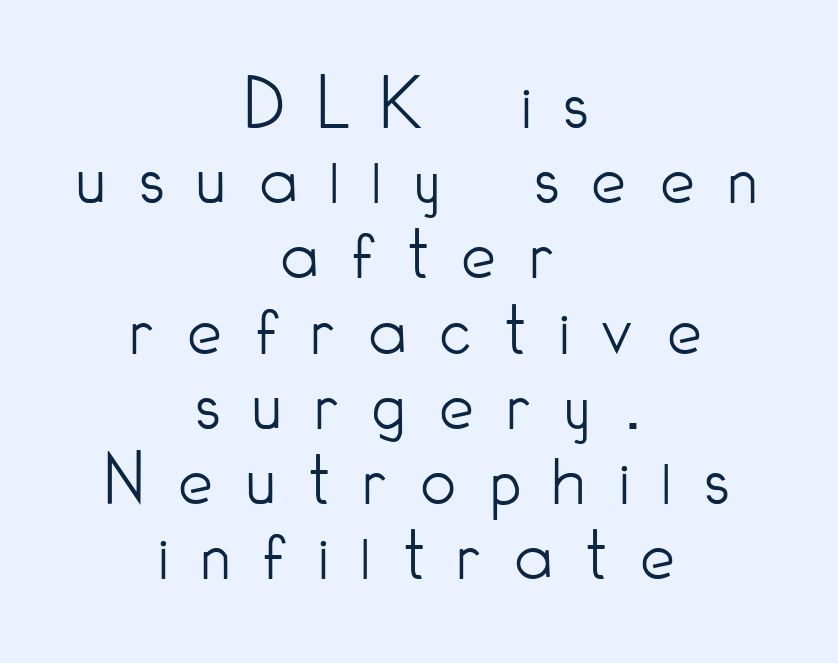
I'd call this a sans setting — the letters go barefoot. Regarding leading, the lines here are crowded together. Look at the tracking — it's clearly loosened, letters drifting apart. Character widths vary here, with narrow letters taking less room than wide ones. Underline: absent. These lines are centered, leaving both edges ragged.
